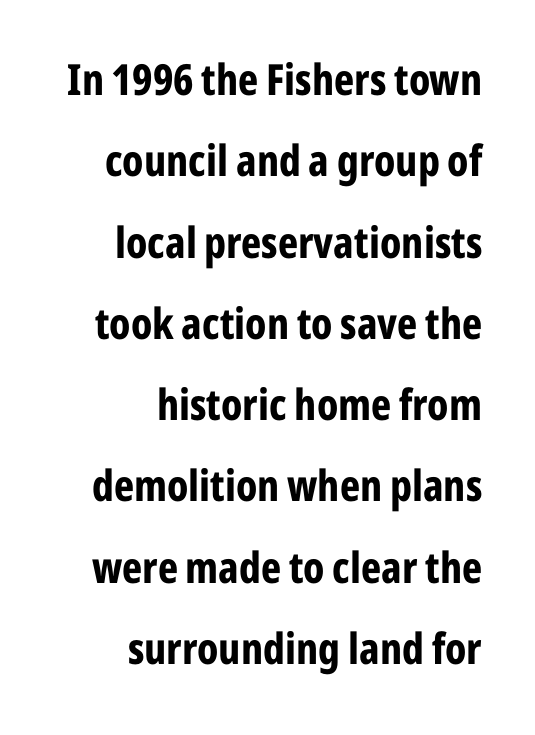
The image shows 43 px bold, condensed sans-serif type, upright; set right-aligned, line spacing 1.89x, normal letter spacing, not underlined; low stroke contrast and a medium x-height.
